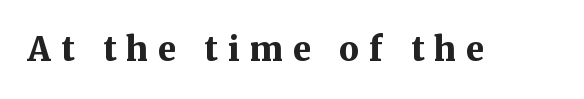
{"serif": "yes", "italic": "no", "bold": "yes", "weight": "bold", "width": "normal", "stroke_contrast": "medium", "x_height": "medium", "monospaced": "no", "underline": "no", "letter_spacing": "wide", "letter_spacing_em": 0.31, "glyph_px": 33}
